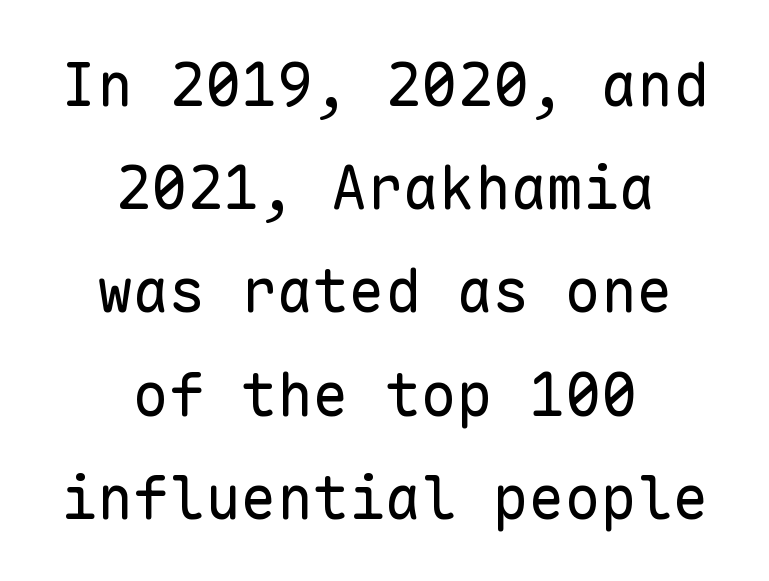
Q: Is the text bold? A: No.
Q: Is the text italic (slanted)? A: No, it is upright.
Q: Is the typeface a serif or a sans-serif typeface? A: Sans-serif.
Q: Is the text underlined? A: No.
Q: How is the paragraph aligned? A: Centered.
Q: Is the spacing between letters normal or unusually wide? A: Normal.
Q: Width (condensed, normal, or wide)? A: Normal.
Q: Stroke contrast? A: Low.
Q: x-height? A: Medium.
Q: Monospaced? A: Yes.
